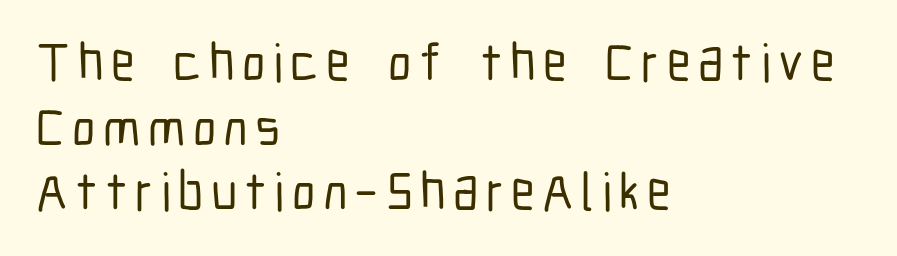
{"serif": "no", "italic": "no", "width": "condensed", "stroke_contrast": "low", "x_height": "medium", "monospaced": "no", "underline": "no", "align": "left", "line_spacing_ratio": 1.22, "glyph_px": 53}
